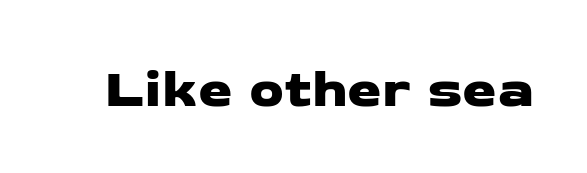
Spacing verdict: proportional, widths tailored to each character. Glyph-to-glyph distance matches everyday printed text. Honestly, there is no underline to notice here at all. Stroke terminals: plain, sans-serif.
